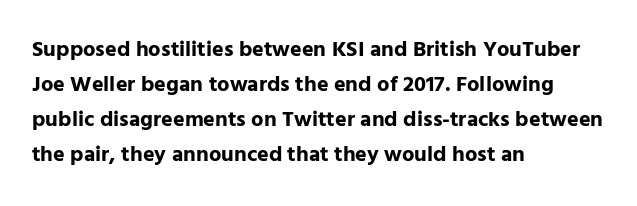
Horizontal bands of white between lines are of average thickness. The rendering keeps characters at their native spacing. Line beginnings align vertically; line endings do not. The font is running at its bold setting. No italicization has been applied; the sample stays upright.
